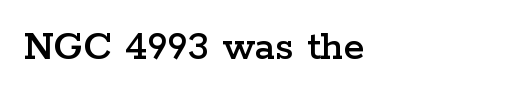
{"serif": "yes", "italic": "no", "width": "wide", "stroke_contrast": "low", "x_height": "medium", "monospaced": "no", "underline": "no", "align": "left", "letter_spacing": "normal", "letter_spacing_em": 0.0, "glyph_px": 43}
